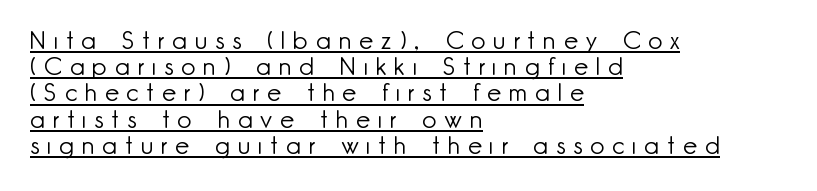
Short and long lines alike share a common starting point at left. What stands out about the letter spacing? Its width — letters are far apart. Caption: face not bold, strokes unweighted. Compared with typical paragraphs, the rows here are closer together. Each line of the rendering has a horizontal stroke beneath the glyphs.
